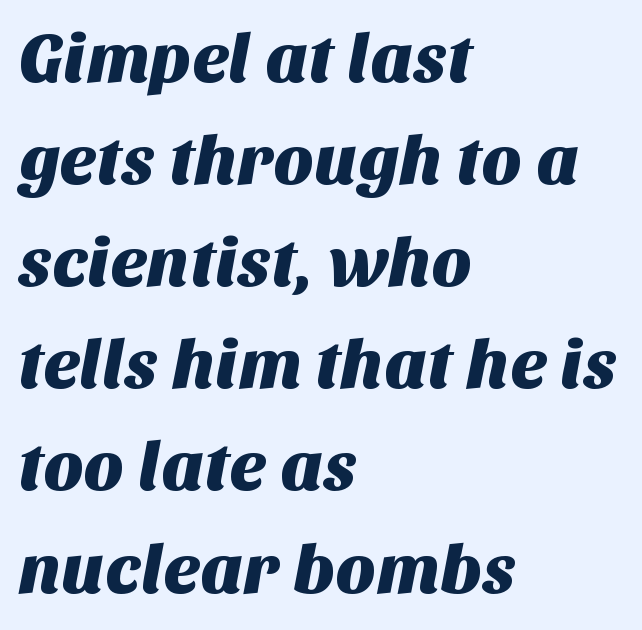
The image shows 69 px sans-serif type; set left-aligned, normal line spacing (1.48x), normal letter spacing, not underlined; medium stroke contrast and a large x-height.
